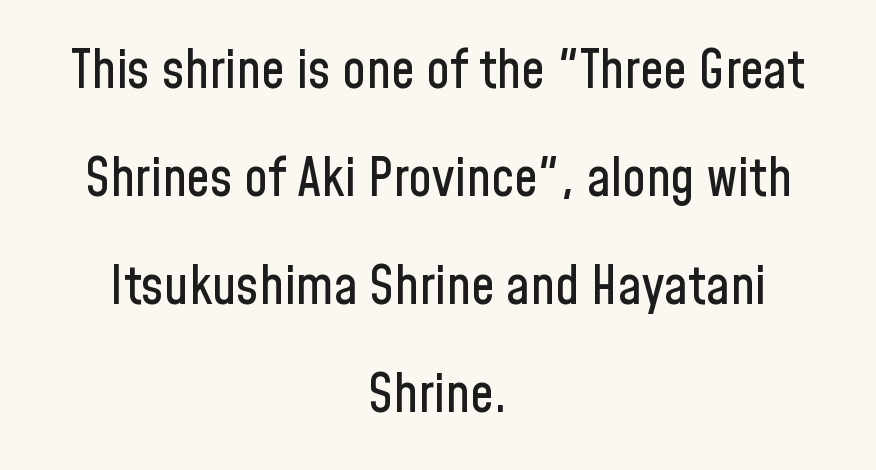
{"serif": "no", "italic": "no", "width": "condensed", "stroke_contrast": "low", "x_height": "medium", "monospaced": "no", "underline": "no", "align": "center", "line_spacing": "loose", "line_spacing_ratio": 2.04, "letter_spacing": "normal", "letter_spacing_em": 0.0, "glyph_px": 53}
